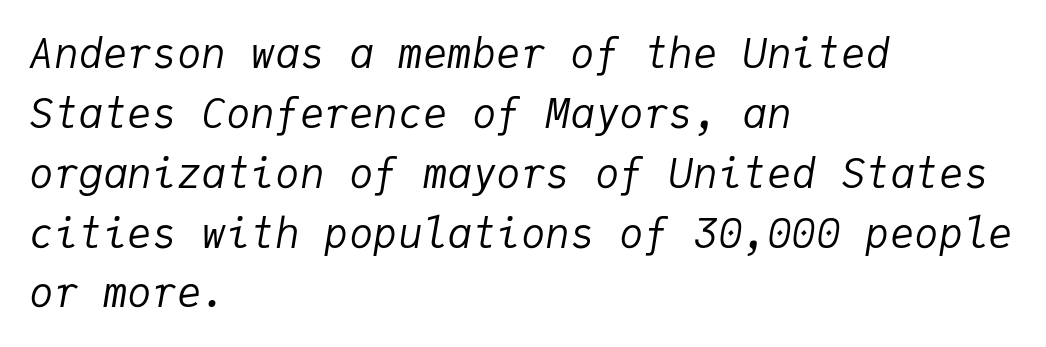
Casual observation: everything's shoved over to the left. Is this a fixed-width face? Yes — each glyph sits in an identical cell. The vertical gap from one line to the next is medium. These lines were composed using italics. Honestly, there is no underline to notice here at all.
